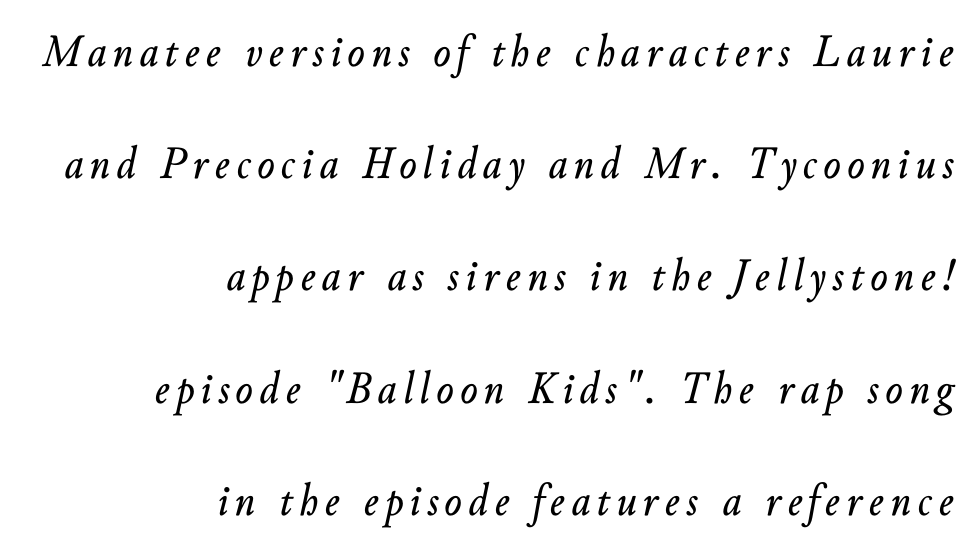
Q: Is the text italic (slanted)? A: Yes, it leans right by about 10 degrees.
Q: Is the text underlined? A: No.
Q: How is the paragraph aligned? A: Right-aligned.
Q: Is the spacing between lines tight, normal or loose? A: Loose.
Q: Width (condensed, normal, or wide)? A: Normal.
Q: Stroke contrast? A: Low.
Q: x-height? A: Small.
Q: Monospaced? A: No.
